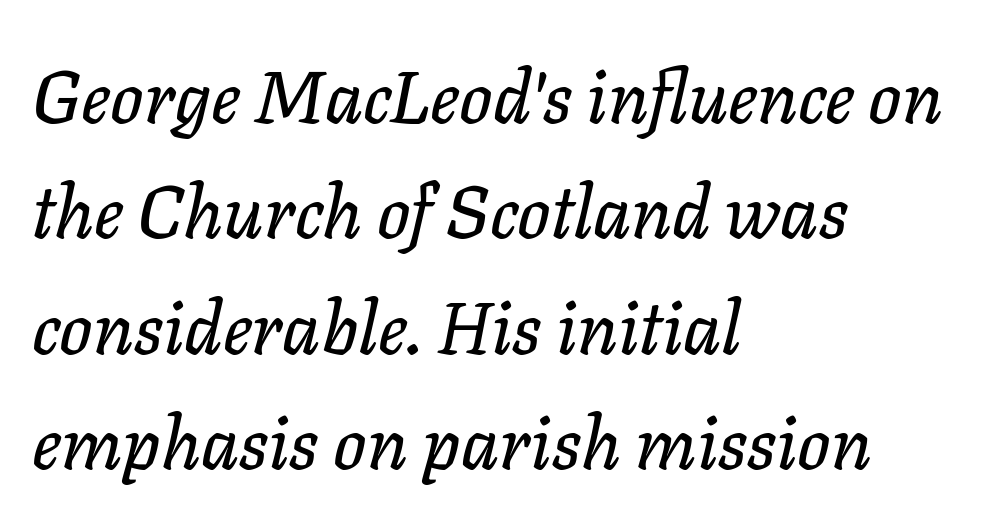
The face used here has a pronounced slope to its letters. How would I describe the line gaps? Plain and ordinary. Here the designer chose a conventional face with non-uniform glyph widths. In CSS terms this would be text-align: left. This rendering features lettering with no underline.
